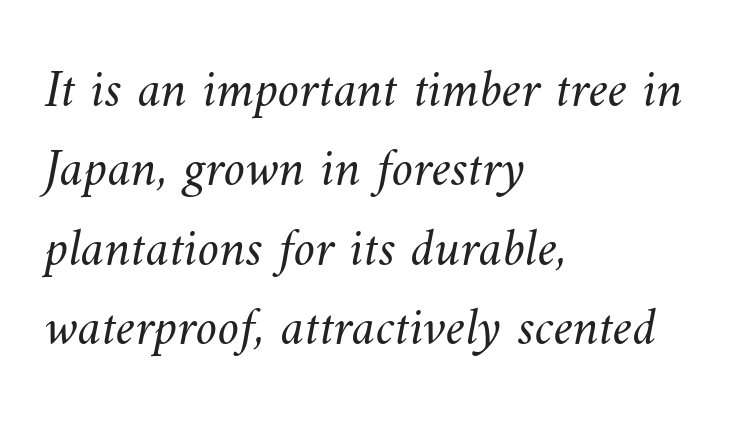
Quick note: underline off. The rendering anchors every line to the left-hand side. Vertical stems look standard width or narrower in stroke. Short note: letters normally spaced. Here the designer chose a conventional face with non-uniform glyph widths. This block has exactly the height ordinary leading produces.
